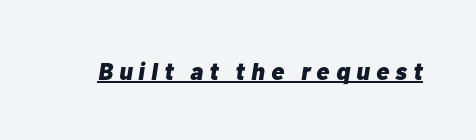
{"italic": "yes", "lean": "right", "slant_degrees": 10, "bold": "yes", "underline": "yes", "letter_spacing": "wide", "letter_spacing_em": 0.26, "glyph_px": 24}
